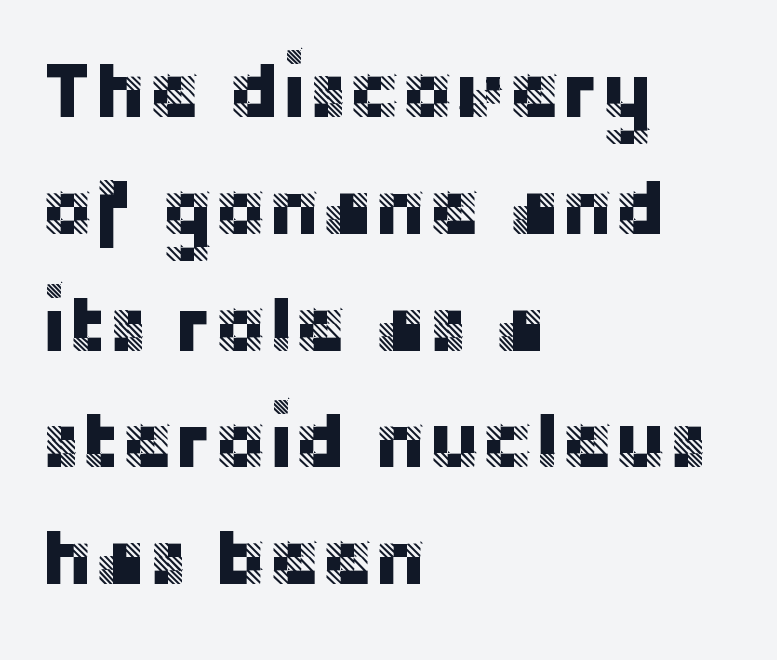
Q: Is the text italic (slanted)? A: No, it is upright.
Q: Is the typeface a serif or a sans-serif typeface? A: Sans-serif.
Q: Is the text underlined? A: No.
Q: How is the paragraph aligned? A: Left-aligned.
Q: Is the spacing between letters normal or unusually wide? A: Normal.
Q: Is the spacing between lines tight, normal or loose? A: Normal.
Q: Width (condensed, normal, or wide)? A: Normal.
Q: Stroke contrast? A: Low.
Q: x-height? A: Large.
Q: Monospaced? A: No.
